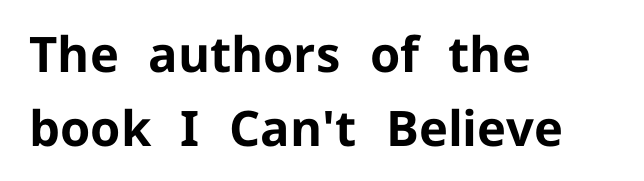
Q: Is the text bold? A: Yes.
Q: Is the text italic (slanted)? A: No, it is upright.
Q: Is the typeface a serif or a sans-serif typeface? A: Sans-serif.
Q: Is the text underlined? A: No.
Q: How is the paragraph aligned? A: Left-aligned.
Q: Is the spacing between letters normal or unusually wide? A: Normal.
Q: Is the spacing between lines tight, normal or loose? A: Normal.
Q: Width (condensed, normal, or wide)? A: Normal.
Q: Stroke contrast? A: Low.
Q: x-height? A: Medium.
Q: Monospaced? A: No.
